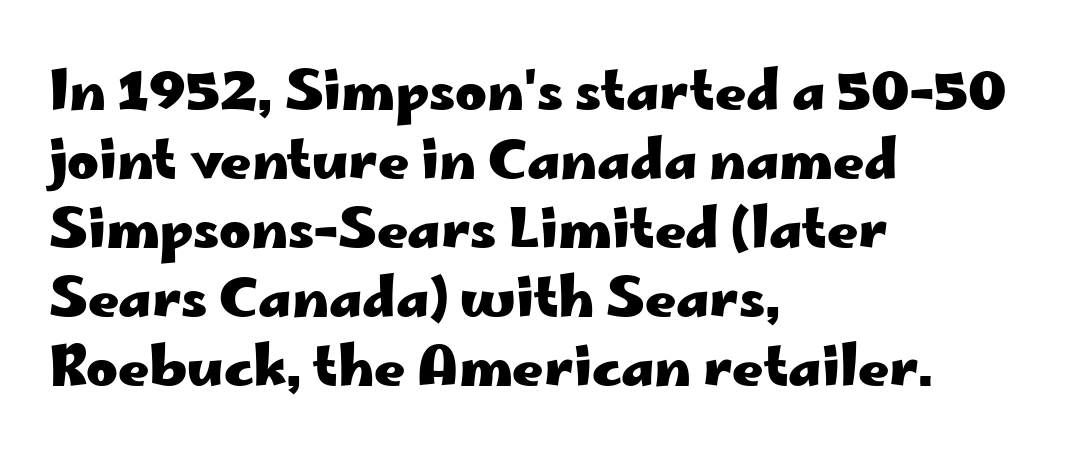
The image shows 54 px heavy, wide sans-serif type, upright; set left-aligned, normal line spacing (1.28x), normal letter spacing, not underlined; low stroke contrast and a small x-height.
